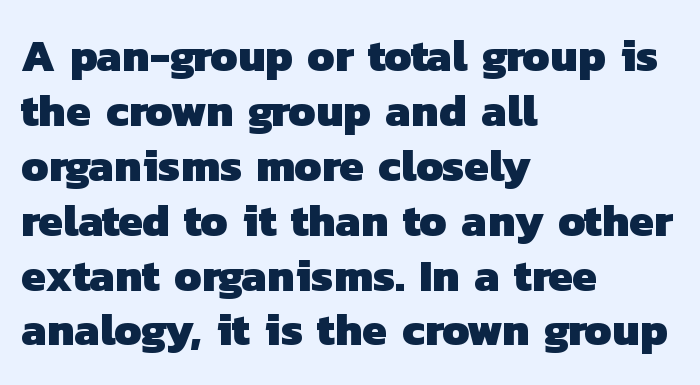
The typesetting leans heavy: a genuine bold. You could not count columns in this text — the font is proportionally spaced. The text block is weighted toward the left margin, trailing off unevenly rightward. Short note: letters normally spaced.
